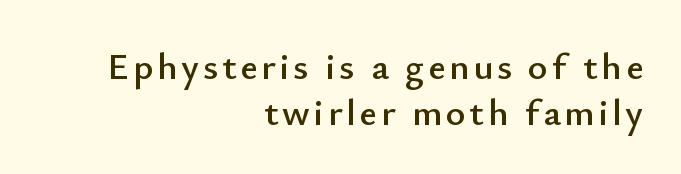
Q: Is the text italic (slanted)? A: No, it is upright.
Q: Is the typeface a serif or a sans-serif typeface? A: Sans-serif.
Q: Is the text underlined? A: No.
Q: How is the paragraph aligned? A: Right-aligned.
Q: Width (condensed, normal, or wide)? A: Normal.
Q: Stroke contrast? A: Low.
Q: x-height? A: Small.
Q: Monospaced? A: No.
